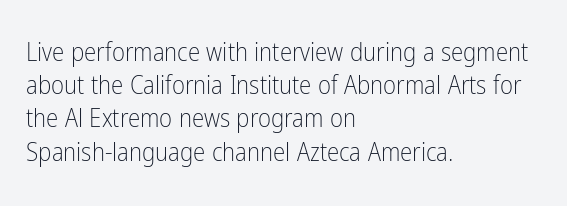
These lines sit exactly where default settings would place them. Decoration check: the copy has no underline. The typeface has the unassuming heft of standard copy or less. Horizontal alignment here is leftward, the default for most running prose.
